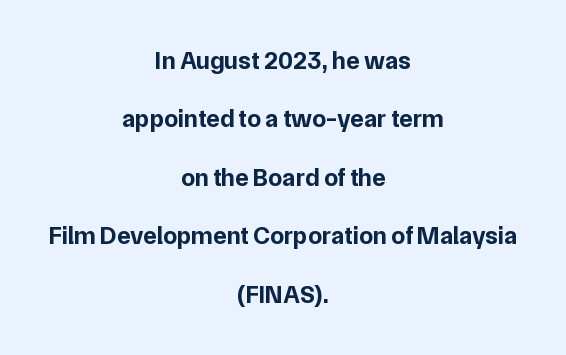
Q: Is the text bold? A: Yes.
Q: Is the text italic (slanted)? A: No, it is upright.
Q: Is the text underlined? A: No.
Q: How is the paragraph aligned? A: Centered.
Q: Is the spacing between letters normal or unusually wide? A: Normal.
Q: Is the spacing between lines tight, normal or loose? A: Loose.
